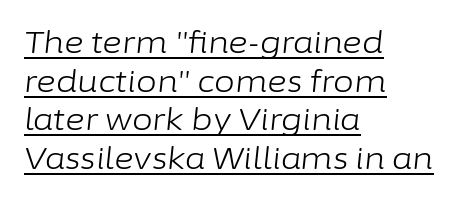
{"italic": "yes", "lean": "right", "slant_degrees": 6, "bold": "no", "weight": "light", "width": "normal", "stroke_contrast": "low", "x_height": "medium", "monospaced": "no", "underline": "yes", "align": "left", "line_spacing": "normal", "line_spacing_ratio": 1.29, "letter_spacing": "normal", "letter_spacing_em": 0.0, "glyph_px": 30}
